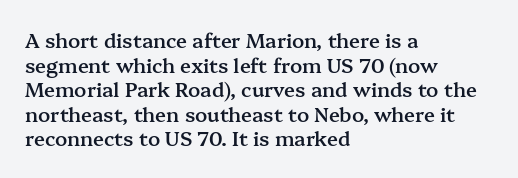
The image shows 20 px text type, upright; set left-aligned, line spacing 1.23x, normal letter spacing, not underlined.
